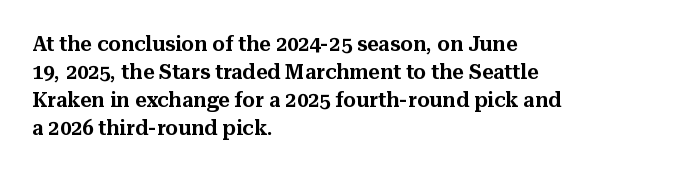
Q: Is the text italic (slanted)? A: No, it is upright.
Q: Is the text underlined? A: No.
Q: How is the paragraph aligned? A: Left-aligned.
Q: Is the spacing between letters normal or unusually wide? A: Normal.
Q: Is the spacing between lines tight, normal or loose? A: Normal.
